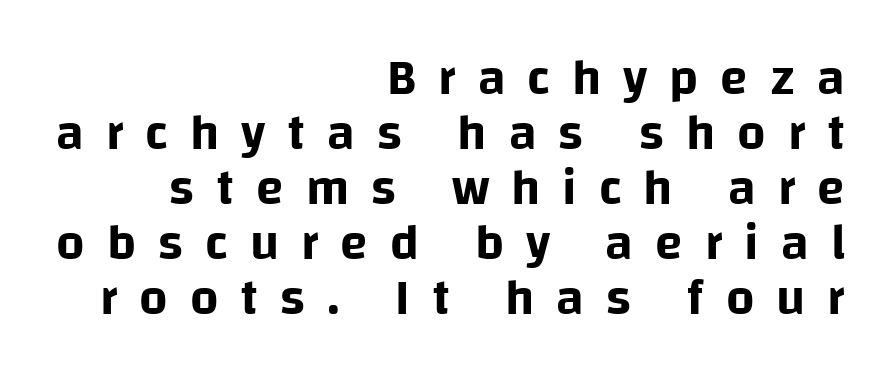
Q: Is the text italic (slanted)? A: No, it is upright.
Q: Is the typeface a serif or a sans-serif typeface? A: Sans-serif.
Q: Is the text underlined? A: No.
Q: How is the paragraph aligned? A: Right-aligned.
Q: Is the spacing between letters normal or unusually wide? A: Unusually wide.
Q: Is the spacing between lines tight, normal or loose? A: Tight.
Q: Width (condensed, normal, or wide)? A: Normal.
Q: Stroke contrast? A: Low.
Q: x-height? A: Large.
Q: Monospaced? A: No.
